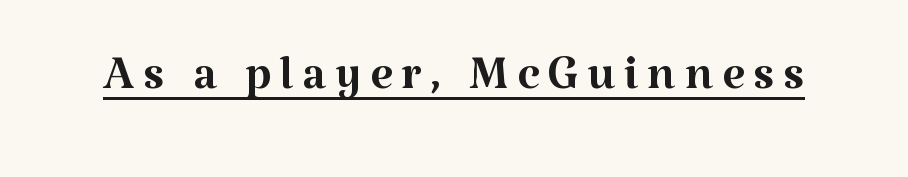
The image shows 66 px regular-weight serif type, upright; set underlined; medium stroke contrast and a medium x-height.
